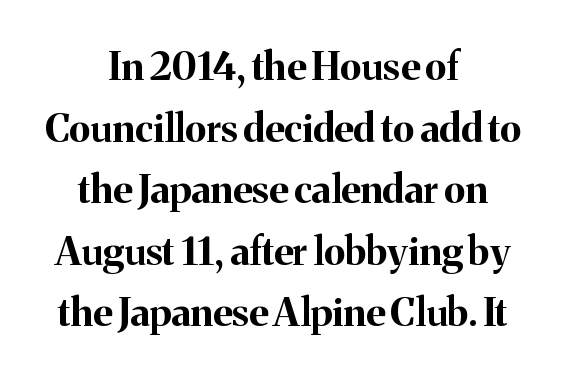
The image shows 39 px bold serif type, upright; set centered, normal line spacing (1.58x), normal letter spacing, not underlined; medium stroke contrast and a medium x-height.
